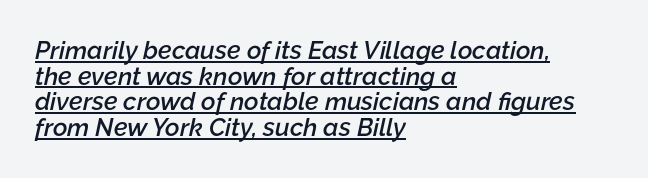
The image shows 25 px text type, italic (leaning right); set left-aligned, tight line spacing (1.03x), normal letter spacing, underlined.
